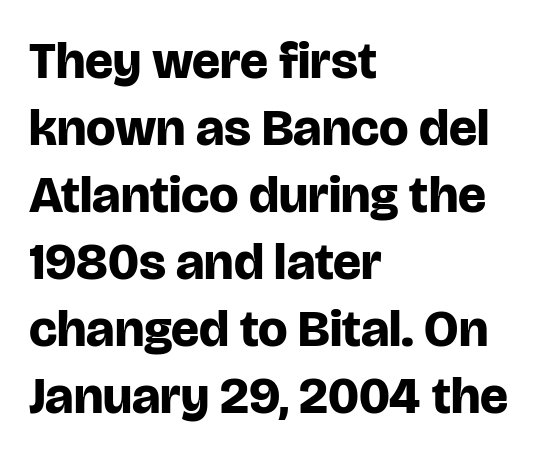
Q: Is the text bold? A: Yes.
Q: Is the text italic (slanted)? A: No, it is upright.
Q: Is the typeface a serif or a sans-serif typeface? A: Sans-serif.
Q: Is the text underlined? A: No.
Q: How is the paragraph aligned? A: Left-aligned.
Q: Is the spacing between letters normal or unusually wide? A: Normal.
Q: Is the spacing between lines tight, normal or loose? A: Normal.
Q: Width (condensed, normal, or wide)? A: Normal.
Q: Stroke contrast? A: Low.
Q: x-height? A: Large.
Q: Monospaced? A: No.
